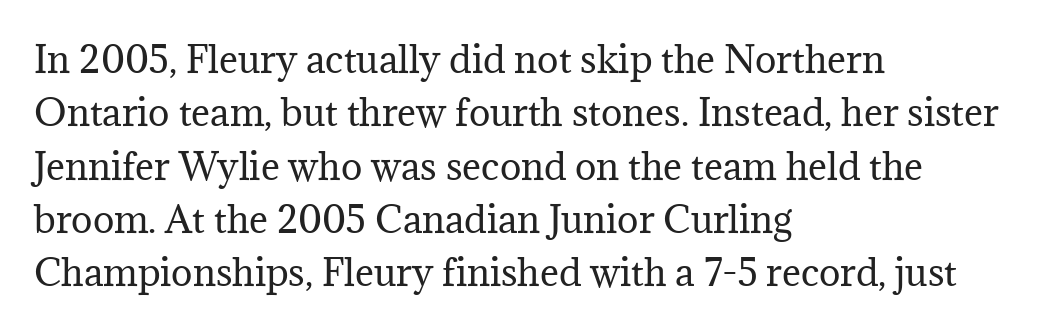
{"serif": "yes", "italic": "no", "bold": "no", "weight": "regular", "width": "normal", "stroke_contrast": "medium", "x_height": "medium", "monospaced": "no", "underline": "no", "align": "left", "line_spacing": "normal", "line_spacing_ratio": 1.48, "letter_spacing": "normal", "letter_spacing_em": 0.0, "glyph_px": 36}
